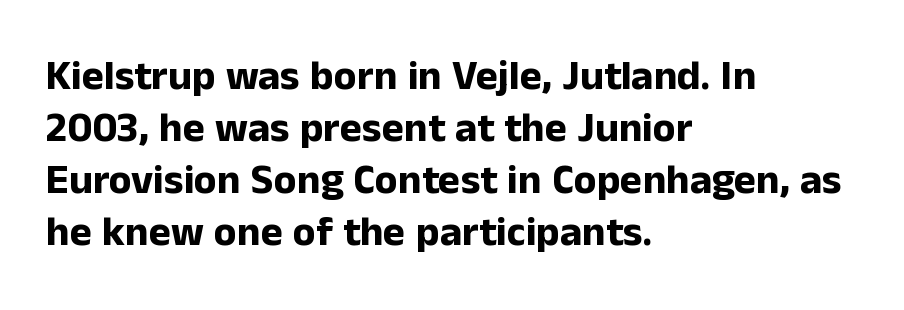
The image shows 42 px bold sans-serif type, upright; set left-aligned, line spacing 1.24x, normal letter spacing, not underlined; low stroke contrast and a medium x-height.
